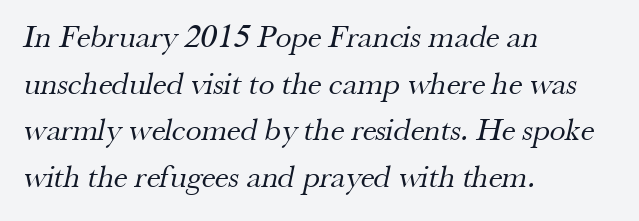
The image shows 32 px regular-weight serif type; set left-aligned, normal line spacing (1.46x), normal letter spacing, not underlined; medium stroke contrast and a small x-height.
